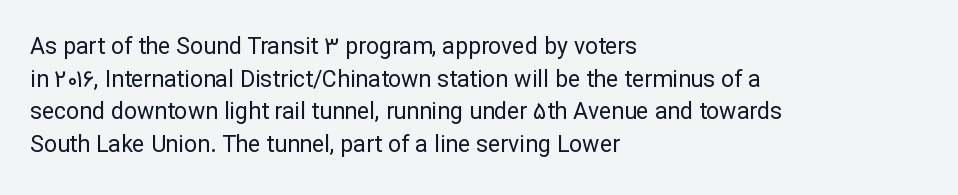
{"italic": "no", "bold": "no", "underline": "no", "align": "left", "line_spacing": "normal", "line_spacing_ratio": 1.42, "letter_spacing": "normal", "letter_spacing_em": 0.0, "glyph_px": 23}
